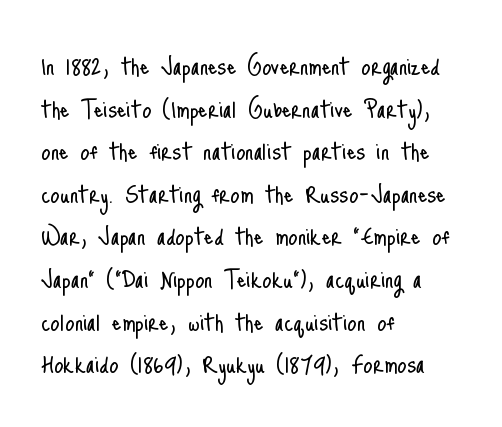
{"serif": "no", "italic": "no", "bold": "no", "weight": "light", "width": "condensed", "stroke_contrast": "low", "x_height": "small", "monospaced": "no", "underline": "no", "align": "left", "line_spacing": "normal", "line_spacing_ratio": 1.42, "letter_spacing": "normal", "letter_spacing_em": 0.0, "glyph_px": 30}
